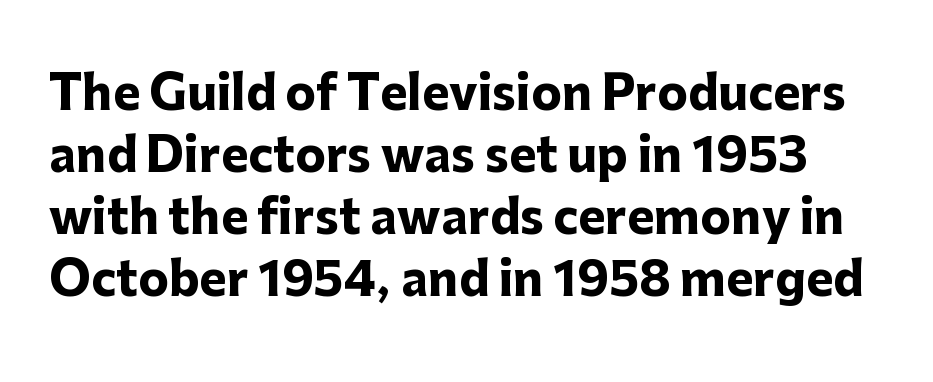
The image shows 46 px heavy sans-serif type, upright; set normal line spacing (1.35x), normal letter spacing, not underlined; low stroke contrast and a medium x-height.
